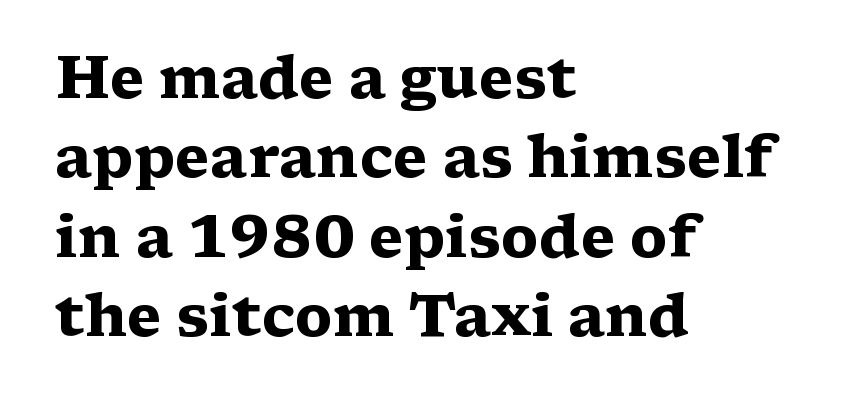
Q: Is the text bold? A: Yes.
Q: Is the text italic (slanted)? A: No, it is upright.
Q: Is the typeface a serif or a sans-serif typeface? A: Serif.
Q: Is the text underlined? A: No.
Q: How is the paragraph aligned? A: Left-aligned.
Q: Is the spacing between letters normal or unusually wide? A: Normal.
Q: Is the spacing between lines tight, normal or loose? A: Normal.
Q: Width (condensed, normal, or wide)? A: Wide.
Q: Stroke contrast? A: Medium.
Q: x-height? A: Medium.
Q: Monospaced? A: No.
